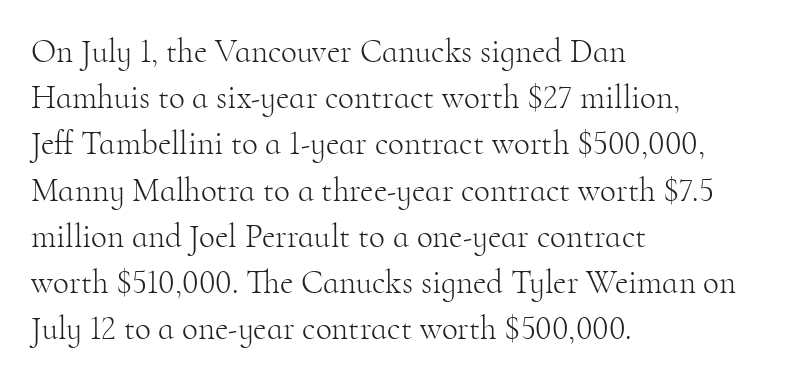
The baseline area is clear. Notice how the passage keeps a crisp vertical edge on the left only. Posture: upright roman. Character widths vary here, with narrow letters taking less room than wide ones. Stroke terminals: seriffed.
